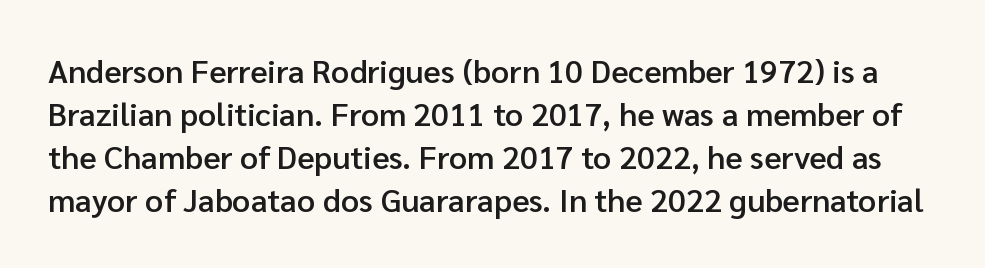
{"serif": "no", "italic": "no", "bold": "semi", "weight": "semibold", "width": "normal", "stroke_contrast": "low", "x_height": "medium", "monospaced": "no", "underline": "no", "line_spacing": "normal", "line_spacing_ratio": 1.34, "letter_spacing": "normal", "letter_spacing_em": 0.0, "glyph_px": 32}
